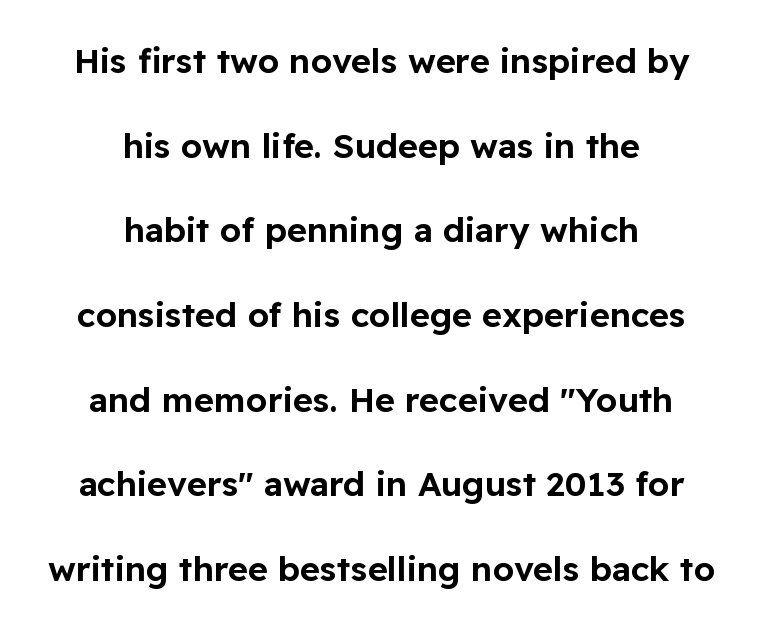
Note the varied advance widths — an 'i' is clearly narrower than an 'm'. Tracking here is standard; glyphs follow each other at the usual distance. Interline gaps are noticeably wide in this sample. Does the type have serifs? No, each stem ends abruptly. Characters remain perfectly vertical along every line.
